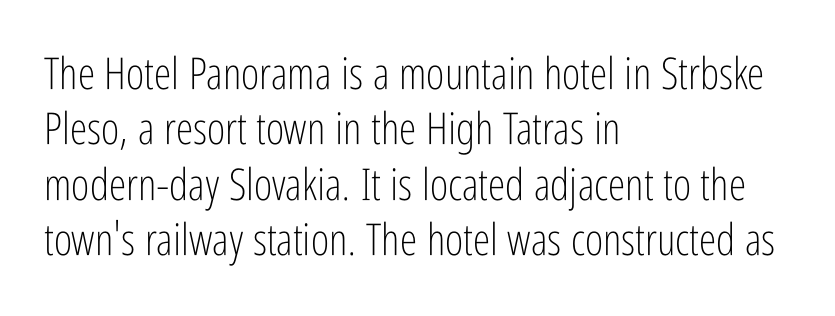
Q: Is the text bold? A: No.
Q: Is the text italic (slanted)? A: No, it is upright.
Q: Is the typeface a serif or a sans-serif typeface? A: Sans-serif.
Q: Is the text underlined? A: No.
Q: How is the paragraph aligned? A: Left-aligned.
Q: Is the spacing between letters normal or unusually wide? A: Normal.
Q: Is the spacing between lines tight, normal or loose? A: Normal.
Q: Width (condensed, normal, or wide)? A: Condensed.
Q: Stroke contrast? A: Low.
Q: x-height? A: Medium.
Q: Monospaced? A: No.
